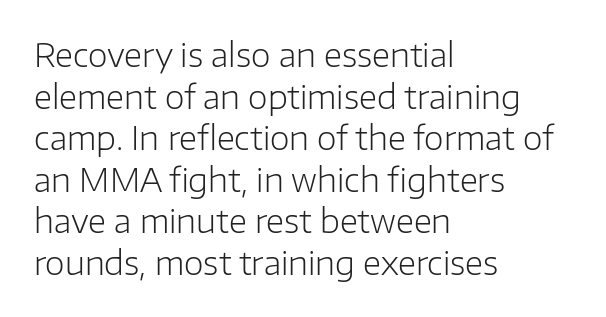
{"serif": "no", "italic": "no", "bold": "no", "weight": "light", "width": "normal", "stroke_contrast": "low", "x_height": "medium", "monospaced": "no", "underline": "no", "align": "left", "line_spacing": "normal", "line_spacing_ratio": 1.3, "letter_spacing": "normal", "letter_spacing_em": 0.0, "glyph_px": 32}
